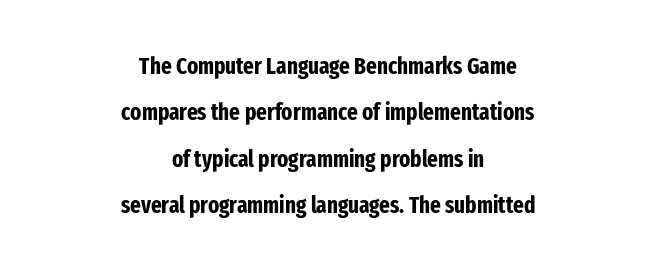
The image shows 23 px bold type, upright; set centered, loose line spacing (2.02x), normal letter spacing, not underlined.
